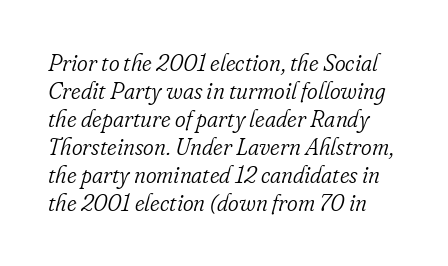
{"italic": "yes", "lean": "right", "slant_degrees": 16, "bold": "no", "underline": "no", "line_spacing_ratio": 1.22, "letter_spacing": "normal", "letter_spacing_em": 0.0, "glyph_px": 23}
